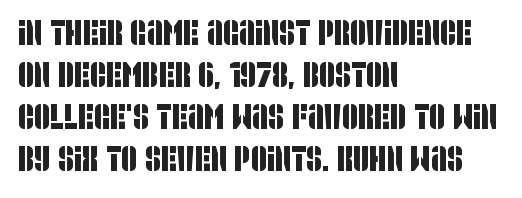
The rendering keeps characters at their native spacing. The typeface chosen for these lines omits serifs. Every row of glyphs begins at an identical x-position on the left. These lines are rendered in a variable-pitch font. Quick note: underline off.
